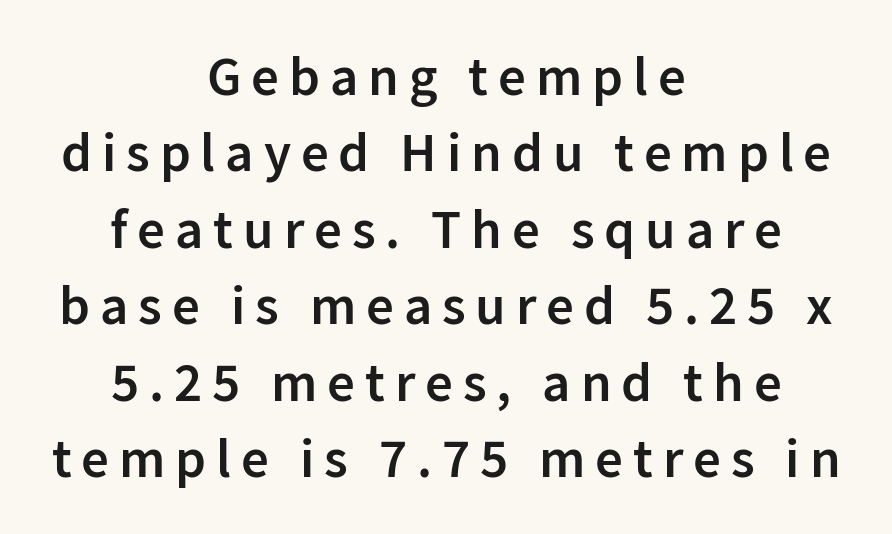
The image shows 55 px semibold sans-serif type, upright; set centered, normal line spacing (1.39x), not underlined; low stroke contrast and a medium x-height.
